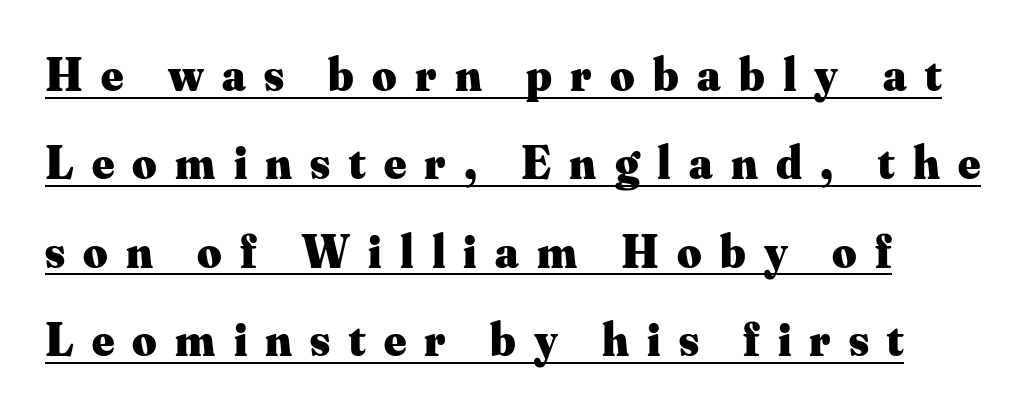
{"serif": "yes", "italic": "no", "bold": "yes", "weight": "heavy", "width": "normal", "stroke_contrast": "medium", "x_height": "small", "monospaced": "no", "underline": "yes", "line_spacing_ratio": 1.88, "letter_spacing": "wide", "letter_spacing_em": 0.39, "glyph_px": 47}
